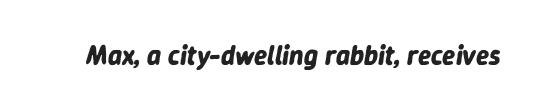
Q: Is the text bold? A: Yes.
Q: Is the text italic (slanted)? A: Yes, it leans right by about 9 degrees.
Q: Is the text underlined? A: No.
Q: Is the spacing between letters normal or unusually wide? A: Normal.
